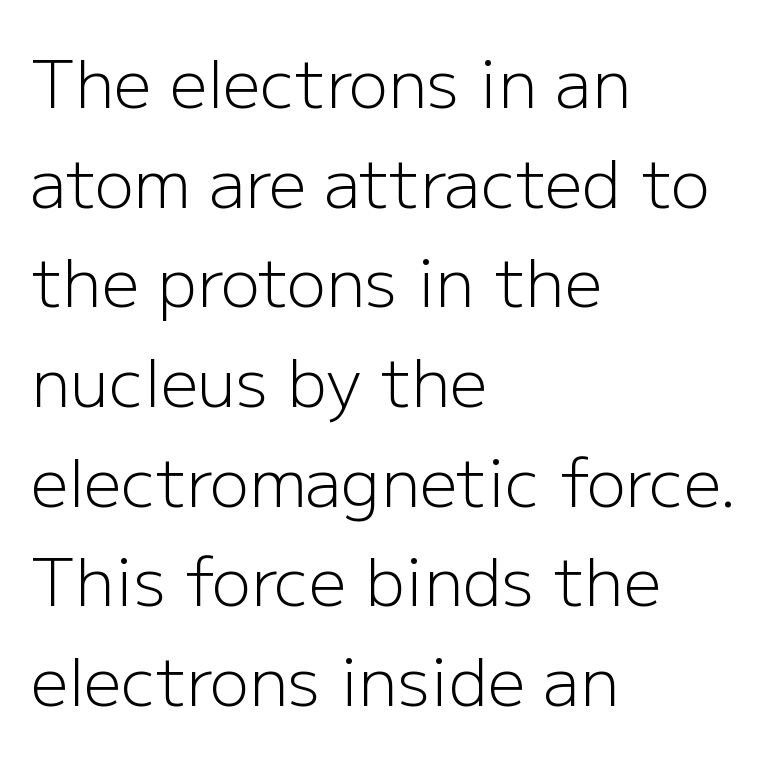
Q: Is the text bold? A: No.
Q: Is the text italic (slanted)? A: No, it is upright.
Q: Is the typeface a serif or a sans-serif typeface? A: Sans-serif.
Q: Is the text underlined? A: No.
Q: How is the paragraph aligned? A: Left-aligned.
Q: Is the spacing between letters normal or unusually wide? A: Normal.
Q: Is the spacing between lines tight, normal or loose? A: Normal.
Q: Width (condensed, normal, or wide)? A: Normal.
Q: Stroke contrast? A: Low.
Q: x-height? A: Medium.
Q: Monospaced? A: No.
